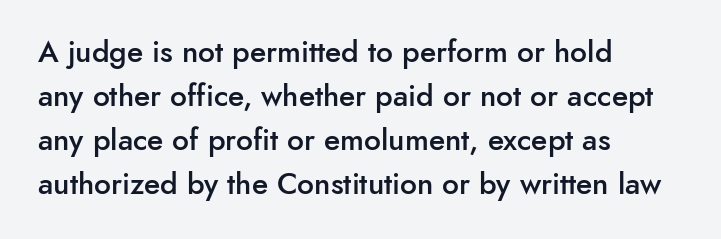
Q: Is the text bold? A: Semi-bold.
Q: Is the text italic (slanted)? A: No, it is upright.
Q: Is the typeface a serif or a sans-serif typeface? A: Sans-serif.
Q: Is the text underlined? A: No.
Q: How is the paragraph aligned? A: Left-aligned.
Q: Is the spacing between letters normal or unusually wide? A: Normal.
Q: Is the spacing between lines tight, normal or loose? A: Normal.
Q: Width (condensed, normal, or wide)? A: Normal.
Q: Stroke contrast? A: Low.
Q: x-height? A: Small.
Q: Monospaced? A: No.
